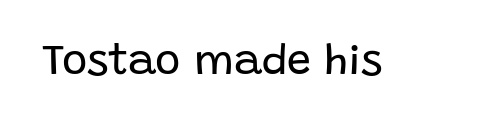
Q: Is the text bold? A: No.
Q: Is the text italic (slanted)? A: No, it is upright.
Q: Is the typeface a serif or a sans-serif typeface? A: Sans-serif.
Q: Is the text underlined? A: No.
Q: Is the spacing between letters normal or unusually wide? A: Normal.
Q: Width (condensed, normal, or wide)? A: Normal.
Q: Stroke contrast? A: Low.
Q: x-height? A: Large.
Q: Monospaced? A: No.
